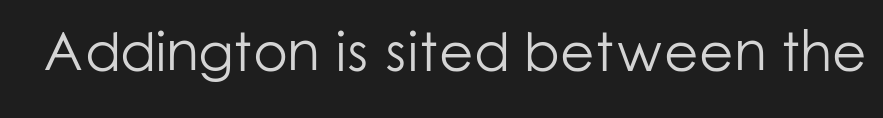
The image shows 56 px light sans-serif type, upright; set normal letter spacing, not underlined; low stroke contrast and a medium x-height.
